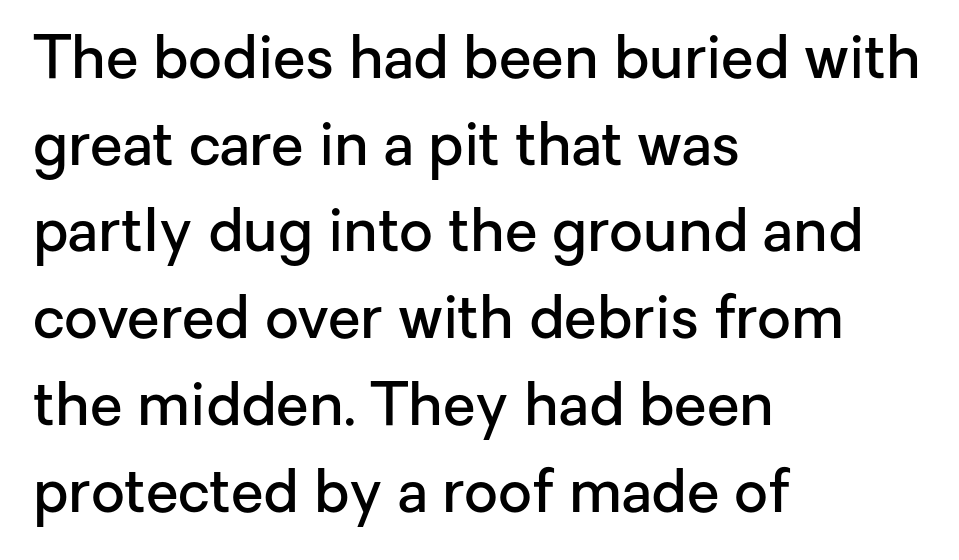
Q: Is the text bold? A: Semi-bold.
Q: Is the text italic (slanted)? A: No, it is upright.
Q: Is the typeface a serif or a sans-serif typeface? A: Sans-serif.
Q: Is the text underlined? A: No.
Q: How is the paragraph aligned? A: Left-aligned.
Q: Is the spacing between letters normal or unusually wide? A: Normal.
Q: Is the spacing between lines tight, normal or loose? A: Normal.
Q: Width (condensed, normal, or wide)? A: Normal.
Q: Stroke contrast? A: Low.
Q: x-height? A: Medium.
Q: Monospaced? A: No.
